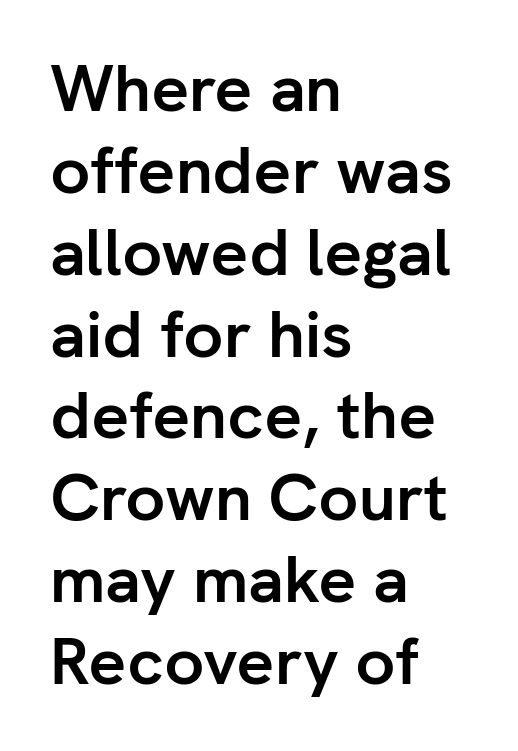
Caption: multi-line text, flush left, ragged right. Each word holds together tightly as a unit, with standard inter-letter gaps. Are there feet on the stems? There aren't — it's a sans. Think of a printed novel: that variable character pitch is what you see here. Stroke thickness is high; the sample reads as a true bold. The baseline area is clear.
